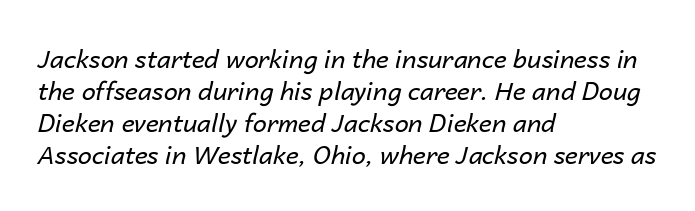
Q: Is the text bold? A: No.
Q: Is the text italic (slanted)? A: Yes, it leans right by about 14 degrees.
Q: Is the text underlined? A: No.
Q: How is the paragraph aligned? A: Left-aligned.
Q: Is the spacing between letters normal or unusually wide? A: Normal.
Q: Is the spacing between lines tight, normal or loose? A: Normal.
